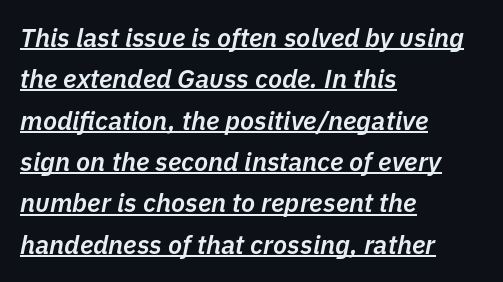
{"italic": "yes", "lean": "right", "slant_degrees": 11, "bold": "semi", "underline": "yes", "align": "left", "line_spacing": "normal", "line_spacing_ratio": 1.59, "letter_spacing": "normal", "letter_spacing_em": 0.0, "glyph_px": 26}
